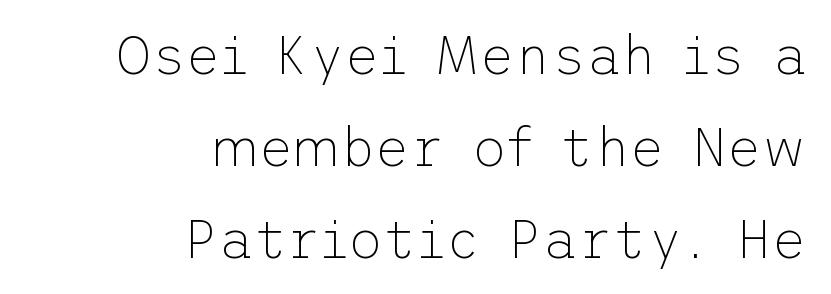
Q: Is the text bold? A: No.
Q: Is the text italic (slanted)? A: No, it is upright.
Q: Is the typeface a serif or a sans-serif typeface? A: Sans-serif.
Q: Is the text underlined? A: No.
Q: How is the paragraph aligned? A: Right-aligned.
Q: Is the spacing between letters normal or unusually wide? A: Normal.
Q: Is the spacing between lines tight, normal or loose? A: Normal.
Q: Width (condensed, normal, or wide)? A: Normal.
Q: Stroke contrast? A: Low.
Q: x-height? A: Medium.
